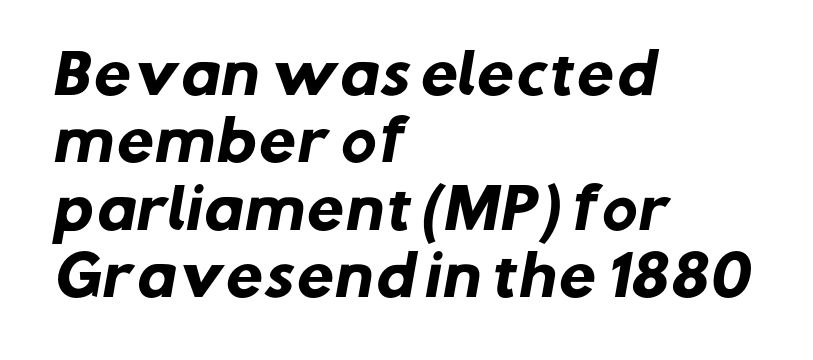
Q: Is the text bold? A: Yes.
Q: Is the typeface a serif or a sans-serif typeface? A: Sans-serif.
Q: Is the text underlined? A: No.
Q: How is the paragraph aligned? A: Left-aligned.
Q: Is the spacing between letters normal or unusually wide? A: Normal.
Q: Is the spacing between lines tight, normal or loose? A: Normal.
Q: Width (condensed, normal, or wide)? A: Normal.
Q: Stroke contrast? A: Low.
Q: x-height? A: Medium.
Q: Monospaced? A: No.
